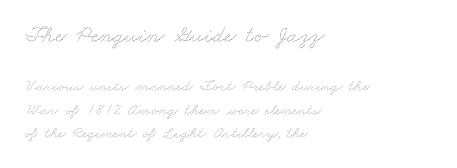
Each line starts at the same left margin while the right side varies. Caption: upper text group enlarged, lower text group reduced. Between one letter and the next there's only the usual sliver of space. Honestly, there is no underline to notice here at all.
